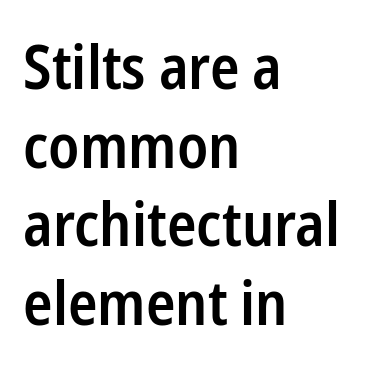
The image shows 61 px semibold, condensed sans-serif type, upright; set left-aligned, normal line spacing (1.29x), normal letter spacing, not underlined; low stroke contrast and a medium x-height.
